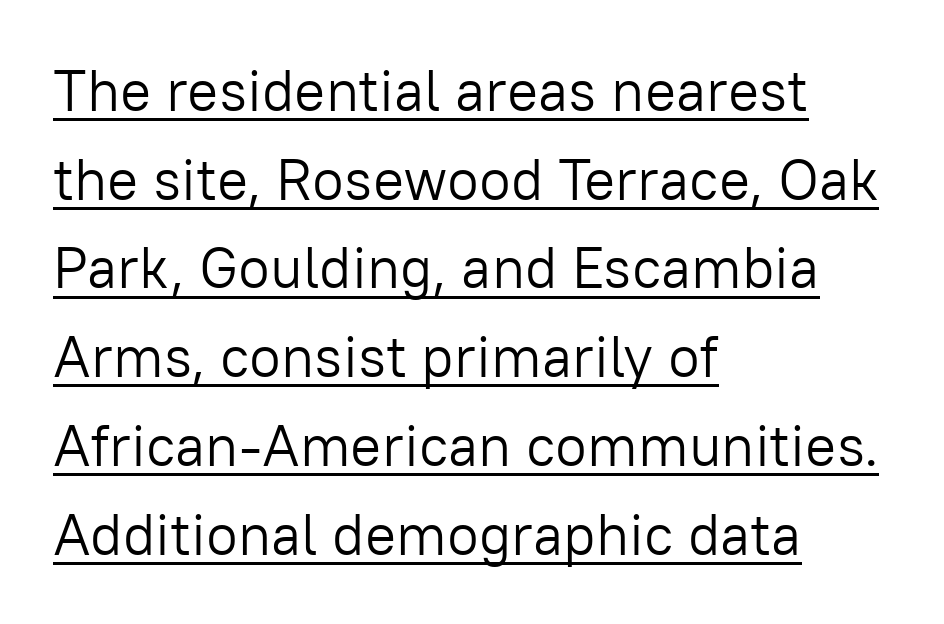
The image shows 58 px light sans-serif type, upright; set left-aligned, normal line spacing (1.53x), normal letter spacing, underlined; low stroke contrast and a medium x-height.
